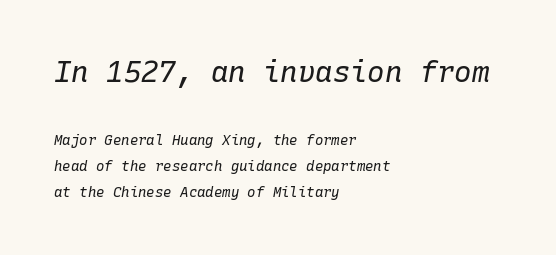
Q: Is the text bold? A: No.
Q: Is the text italic (slanted)? A: Yes, it leans right by about 10 degrees.
Q: Is the text underlined? A: No.
Q: How is the paragraph aligned? A: Left-aligned.
Q: Is the spacing between letters normal or unusually wide? A: Normal.
Q: Which block of text is set in a larger size, the first (top) or the second (bottom)? A: The first (top) one.
Q: Width (condensed, normal, or wide)? A: Normal.
Q: Stroke contrast? A: Low.
Q: x-height? A: Medium.
Q: Monospaced? A: Yes.
